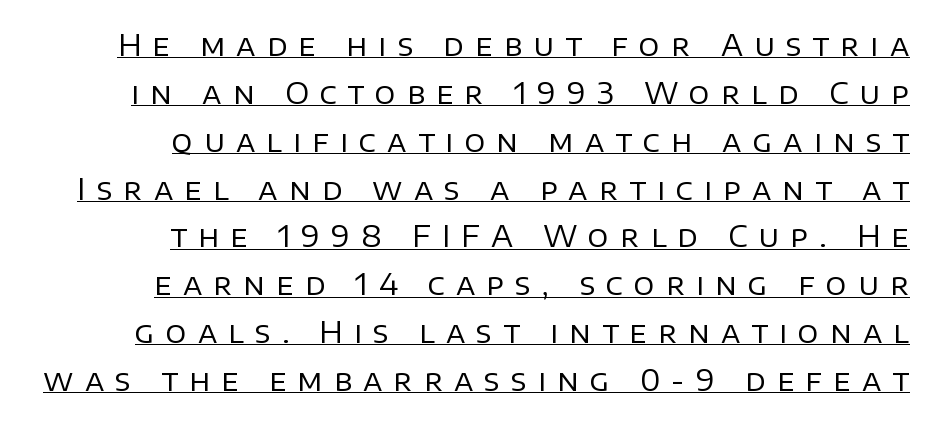
Substantial extra tracking has been applied to these lines. Horizontally, the lines are justified to the trailing edge only. When letters stand straight like this, we call the style roman or upright. Underlined type. You could not count columns in this text — the font is proportionally spaced. The typeface has the unassuming heft of standard copy or less.
